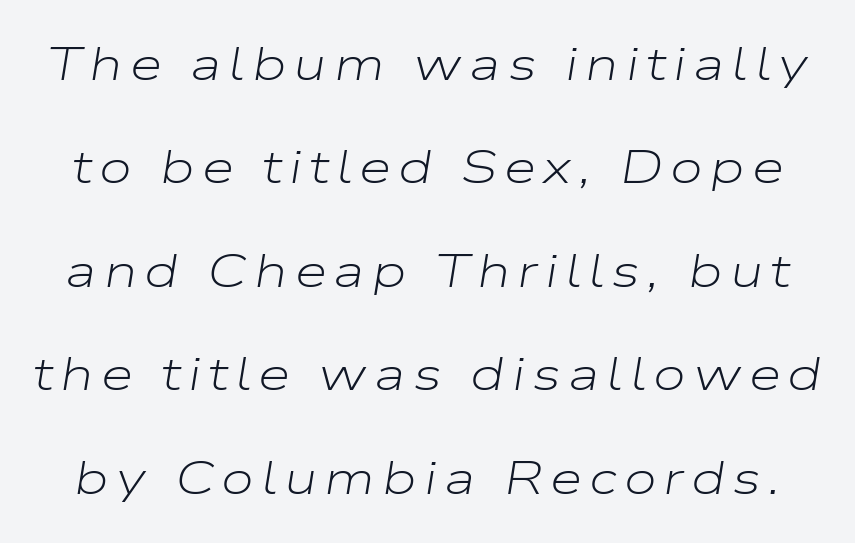
{"italic": "yes", "lean": "right", "slant_degrees": 9, "bold": "no", "weight": "light", "width": "wide", "stroke_contrast": "low", "x_height": "medium", "monospaced": "no", "underline": "no", "line_spacing": "loose", "line_spacing_ratio": 2.2, "glyph_px": 47}
